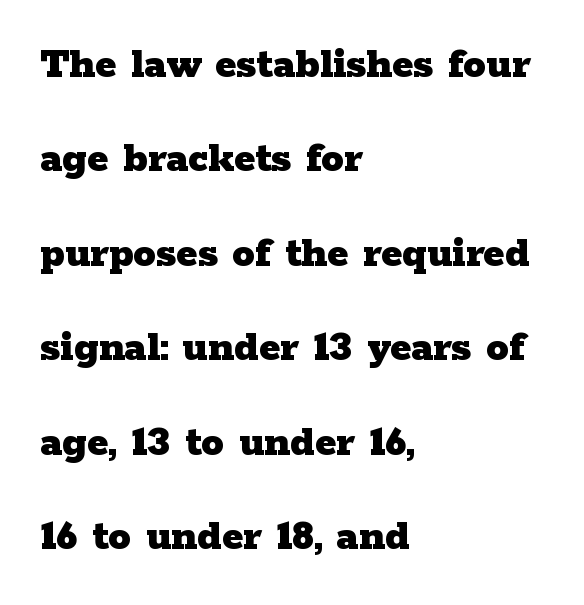
A student would call this left alignment; a typographer would say flush left, rag right. Compared with typical paragraphs, the rows here are farther apart. This sample has the flowing, uneven cadence of proportional lettering. Yep, those are serifs on the letters. Posture: straight, roman, zero tilt. The glyphs are unaccompanied by any horizontal stroke below them.
